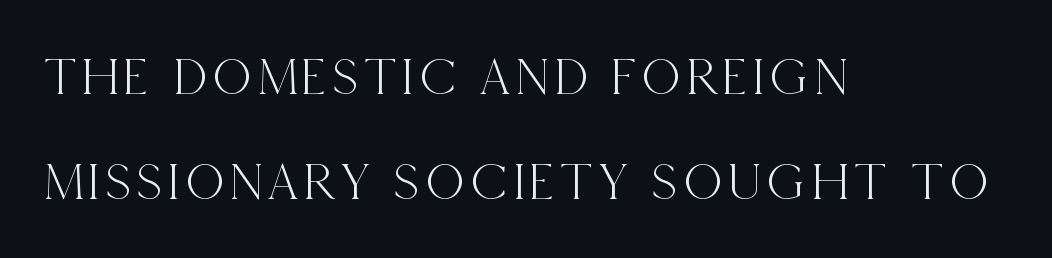
Ascenders rise straight up at ninety degrees. Words float on clear page, feet unadorned. Look at the bottom of the vertical strokes: they flare into serifs here. You could not count columns in this text — the font is proportionally spaced. The setting favours the left margin, as ordinary paragraphs usually do.
